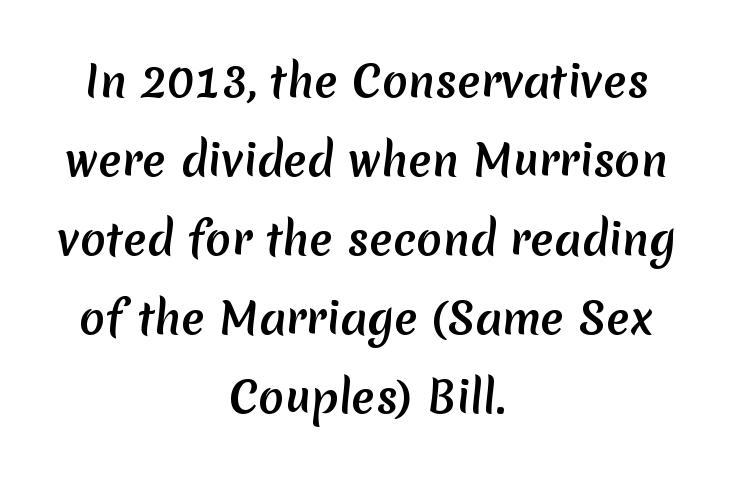
No word sits above an underline. Spacing verdict: proportional, widths tailored to each character. Observe the ordinary spacing: letters are neighbours, not strangers. The rendering positions every line midway between the sides. This is sans-serif lettering, the kind often seen on screens and signage.
